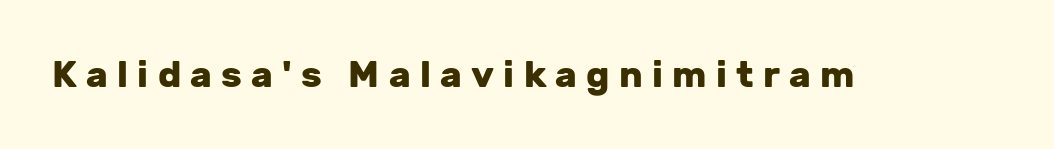
{"serif": "no", "italic": "no", "bold": "yes", "weight": "heavy", "width": "normal", "stroke_contrast": "low", "x_height": "medium", "monospaced": "no", "underline": "no", "letter_spacing": "wide", "letter_spacing_em": 0.25, "glyph_px": 37}
